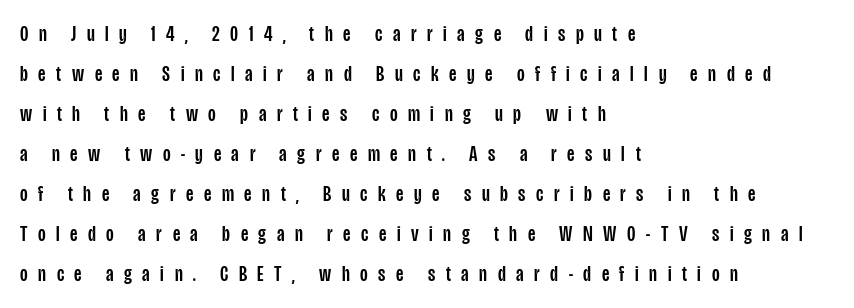
Q: Is the text italic (slanted)? A: No, it is upright.
Q: Is the text underlined? A: No.
Q: How is the paragraph aligned? A: Left-aligned.
Q: Is the spacing between letters normal or unusually wide? A: Unusually wide.
